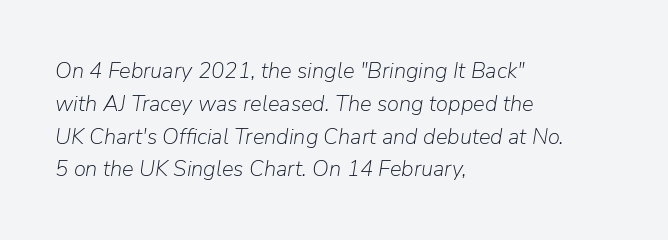
Summary of weight: not heavy and not bold. The line-height multiplier appears to be the usual default. Line beginnings align vertically; line endings do not. Does extra space separate the letters? No, they use regular spacing. Check under the words: just untouched page. A typesetter would mark this as italic.
